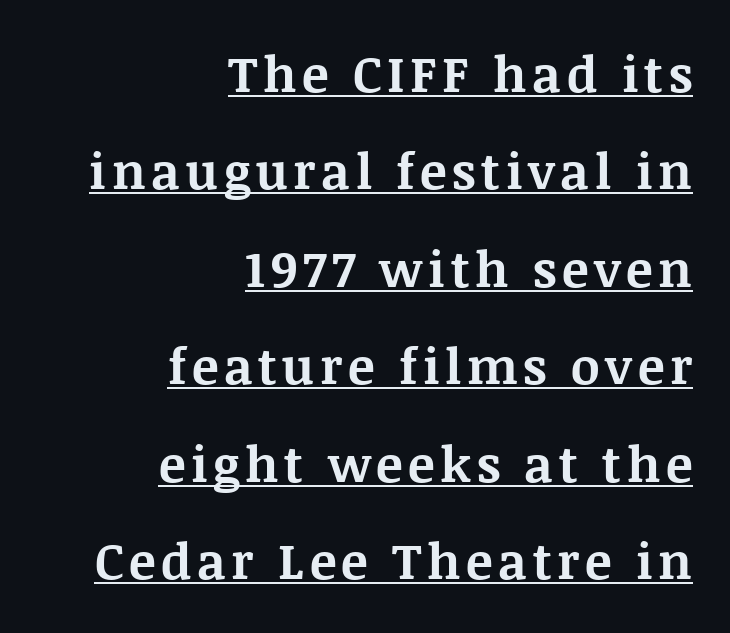
{"serif": "yes", "italic": "no", "bold": "yes", "weight": "bold", "width": "normal", "stroke_contrast": "medium", "x_height": "large", "monospaced": "no", "underline": "yes", "align": "right", "line_spacing": "loose", "line_spacing_ratio": 1.95, "glyph_px": 50}
